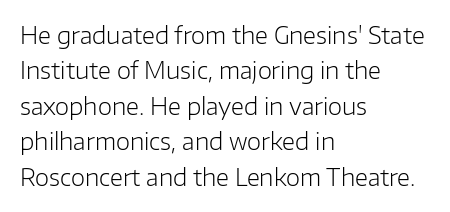
The image shows 23 px text type, upright; set left-aligned, normal line spacing (1.54x), normal letter spacing, not underlined.
